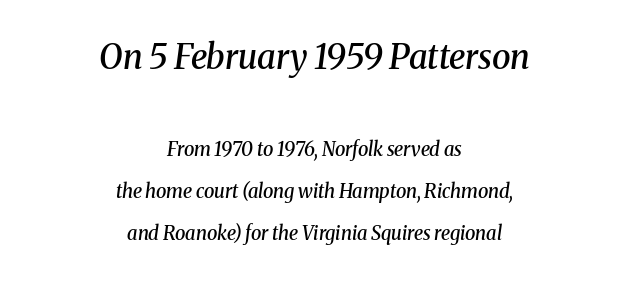
Q: Is the text bold? A: Semi-bold.
Q: Is the text italic (slanted)? A: Yes, it leans right by about 8 degrees.
Q: Is the typeface a serif or a sans-serif typeface? A: Serif.
Q: Is the text underlined? A: No.
Q: How is the paragraph aligned? A: Centered.
Q: Is the spacing between letters normal or unusually wide? A: Normal.
Q: Is the spacing between lines tight, normal or loose? A: Loose.
Q: Which block of text is set in a larger size, the first (top) or the second (bottom)? A: The first (top) one.
Q: Width (condensed, normal, or wide)? A: Normal.
Q: Stroke contrast? A: Medium.
Q: x-height? A: Medium.
Q: Monospaced? A: No.
